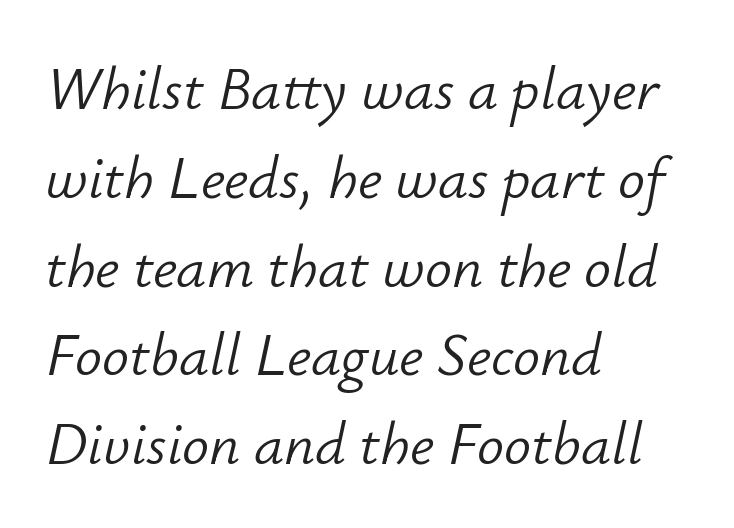
The image shows 60 px light type, italic (leaning right); set left-aligned, normal line spacing (1.48x), normal letter spacing, not underlined; low stroke contrast and a small x-height.
